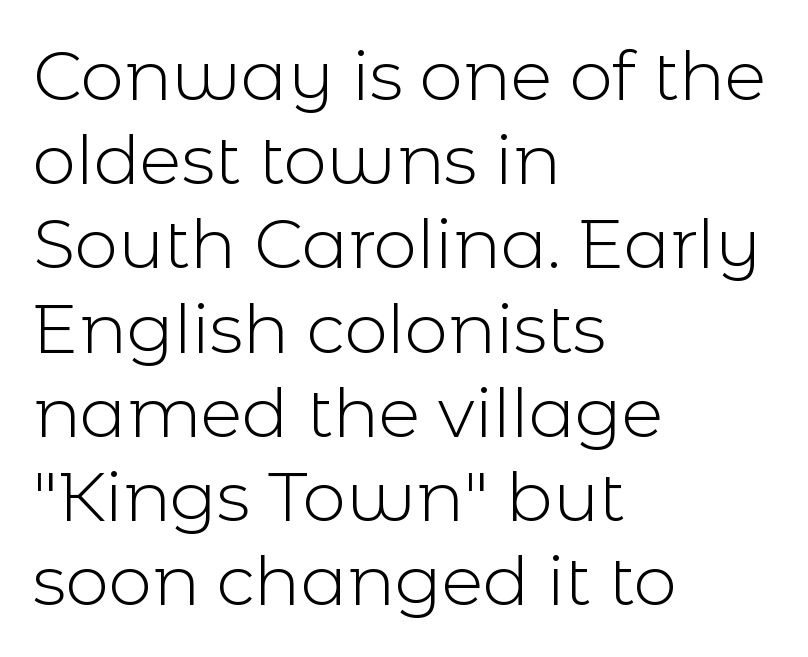
The image shows 69 px light sans-serif type, upright; set left-aligned, line spacing 1.22x, normal letter spacing, not underlined; a medium x-height.
